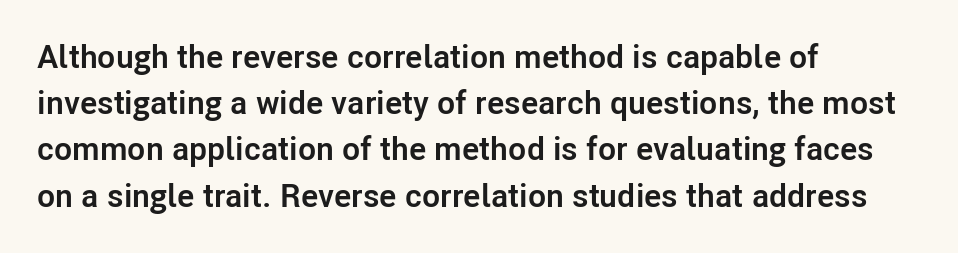
The image shows 33 px semibold sans-serif type, upright; set left-aligned, normal line spacing (1.4x), normal letter spacing, not underlined; low stroke contrast and a medium x-height.
